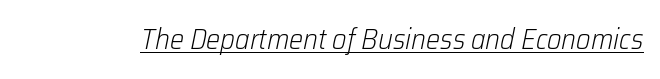
The image shows 28 px light type, italic (leaning right); set normal letter spacing, underlined; low stroke contrast and a medium x-height.
